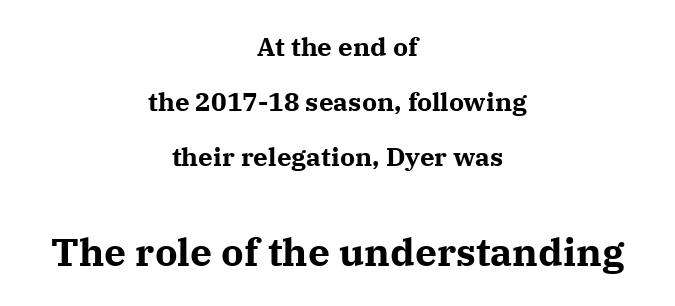
Horizontally, the lines are justified to the midpoint only. Nothing unusual about the tracking: characters are spaced as the font intends. A dark, heavy texture on the line: the type is bold. Old-style or modern, the face here clearly has serifs. Glance below the letters and you will spot only blank space. Airy leading.
